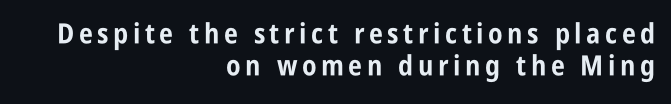
{"serif": "no", "italic": "no", "bold": "yes", "weight": "bold", "width": "condensed", "stroke_contrast": "low", "x_height": "large", "monospaced": "no", "underline": "no", "align": "right", "line_spacing_ratio": 1.16, "glyph_px": 28}
